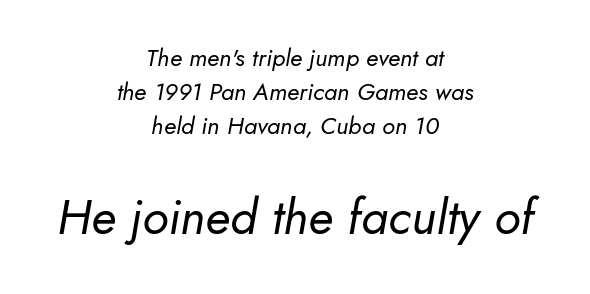
{"italic": "yes", "lean": "right", "slant_degrees": 5, "bold": "no", "weight": "regular", "width": "normal", "stroke_contrast": "low", "x_height": "small", "monospaced": "no", "underline": "no", "align": "center", "line_spacing": "normal", "line_spacing_ratio": 1.42, "letter_spacing": "normal", "letter_spacing_em": 0.0, "larger_block": "second", "size_ratio": 2.04, "glyph_px": 49}
